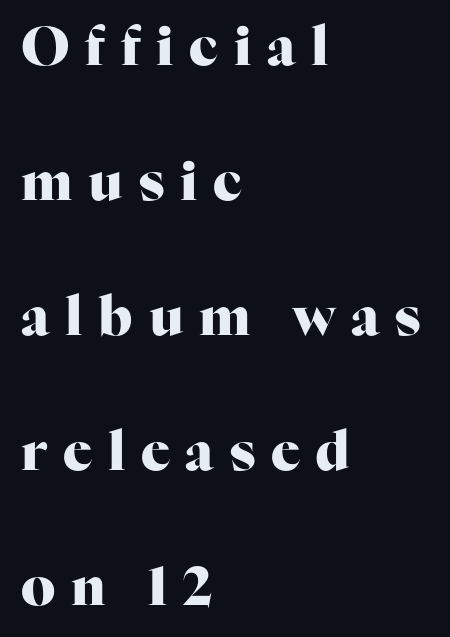
The text was rendered using a seriffed face with decorative stroke endings. Here the glyphs are tracked loosely, breaking word shapes into spaced letters. The lettering stays uniformly vertical, giving the passage a roman look. Compared with an ordinary text face, these strokes are far heavier — a full bold. Note the varied advance widths — an 'i' is clearly narrower than an 'm'.
